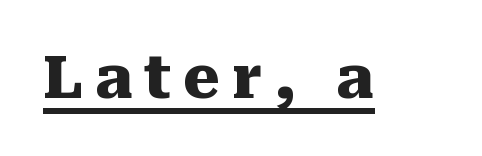
{"serif": "yes", "italic": "no", "bold": "yes", "weight": "heavy", "width": "normal", "stroke_contrast": "medium", "x_height": "medium", "monospaced": "no", "underline": "yes", "letter_spacing": "wide", "letter_spacing_em": 0.2, "glyph_px": 59}
